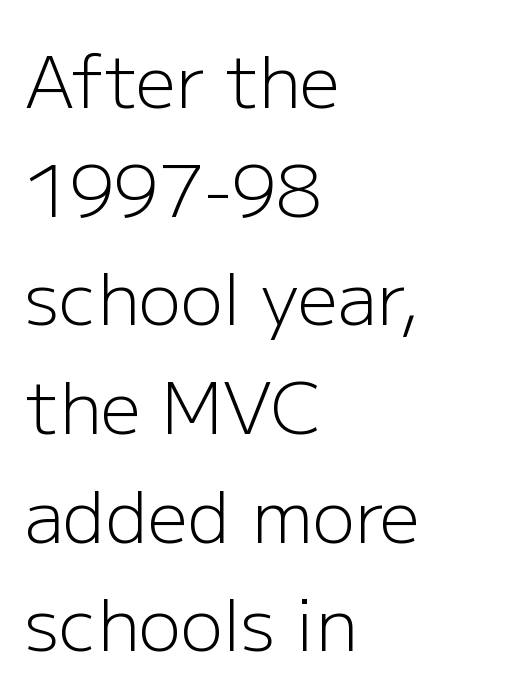
Q: Is the text bold? A: No.
Q: Is the text italic (slanted)? A: No, it is upright.
Q: Is the typeface a serif or a sans-serif typeface? A: Sans-serif.
Q: Is the text underlined? A: No.
Q: How is the paragraph aligned? A: Left-aligned.
Q: Is the spacing between letters normal or unusually wide? A: Normal.
Q: Is the spacing between lines tight, normal or loose? A: Normal.
Q: Width (condensed, normal, or wide)? A: Normal.
Q: Stroke contrast? A: Low.
Q: x-height? A: Medium.
Q: Monospaced? A: No.
